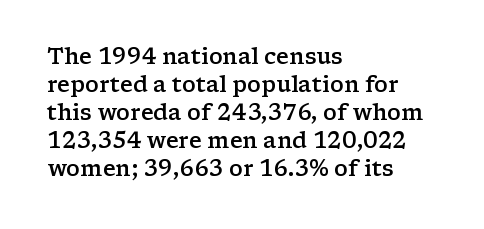
{"italic": "no", "bold": "semi", "underline": "no", "align": "left", "line_spacing": "normal", "line_spacing_ratio": 1.27, "letter_spacing": "normal", "letter_spacing_em": 0.0, "glyph_px": 22}
